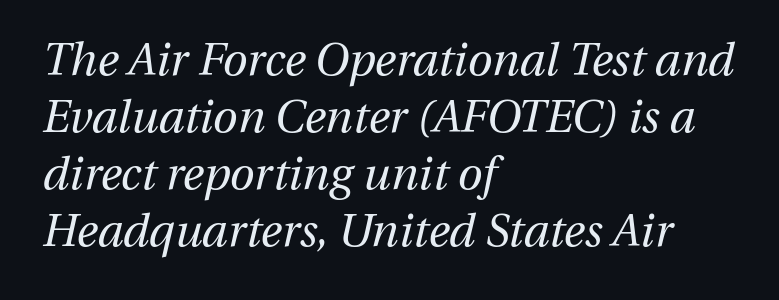
The image shows 45 px regular-weight type, italic (leaning right); set left-aligned, normal line spacing (1.27x), normal letter spacing, not underlined; medium stroke contrast and a medium x-height.
